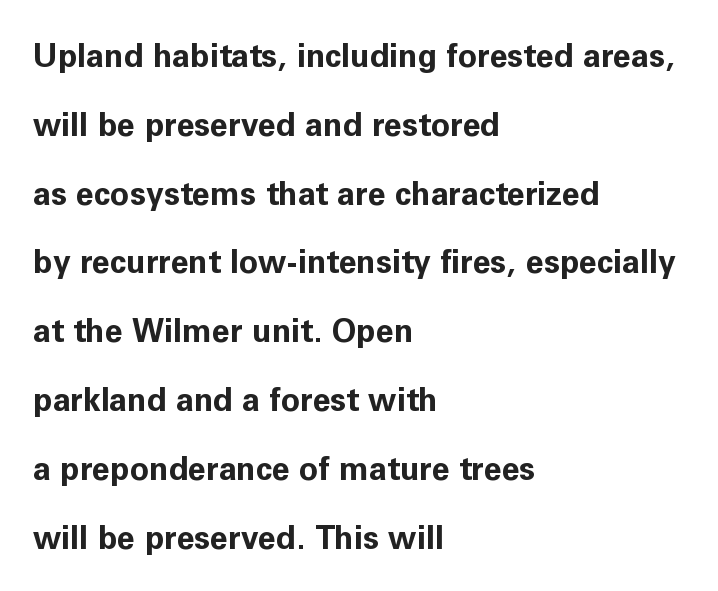
{"serif": "no", "italic": "no", "bold": "yes", "weight": "bold", "width": "normal", "stroke_contrast": "low", "x_height": "medium", "monospaced": "no", "underline": "no", "align": "left", "line_spacing": "loose", "line_spacing_ratio": 2.15, "letter_spacing": "normal", "letter_spacing_em": 0.0, "glyph_px": 32}
